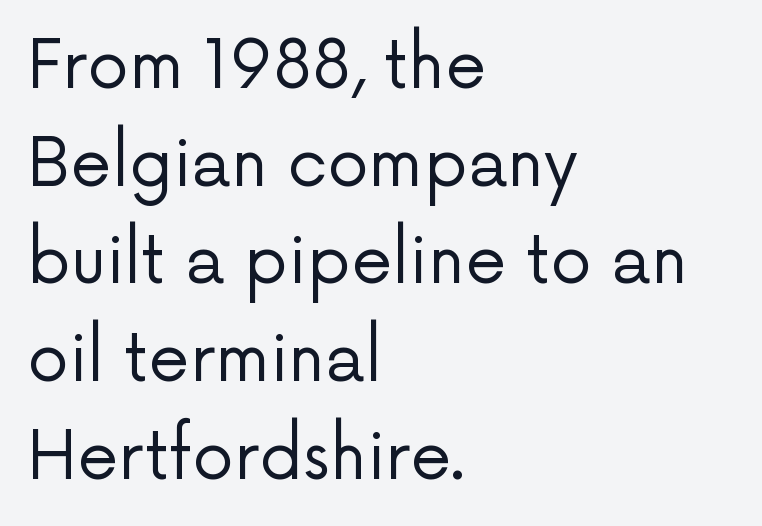
{"serif": "no", "italic": "no", "bold": "no", "weight": "regular", "width": "normal", "stroke_contrast": "low", "x_height": "medium", "monospaced": "no", "underline": "no", "align": "left", "line_spacing": "normal", "line_spacing_ratio": 1.48, "letter_spacing": "normal", "letter_spacing_em": 0.0, "glyph_px": 66}
